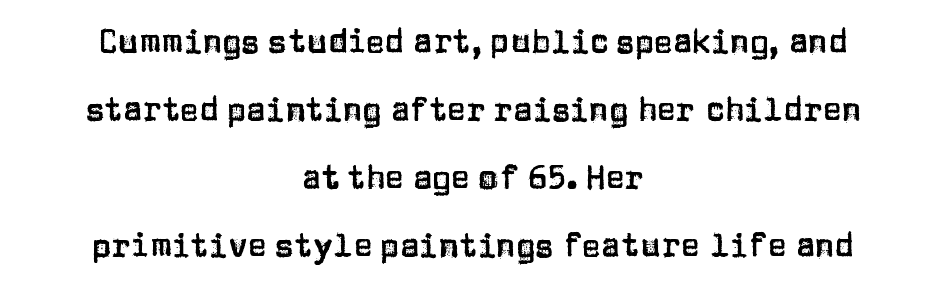
The image shows 32 px sans-serif type, upright; set centered, loose line spacing (2.13x), normal letter spacing, not underlined; low stroke contrast and a large x-height.
